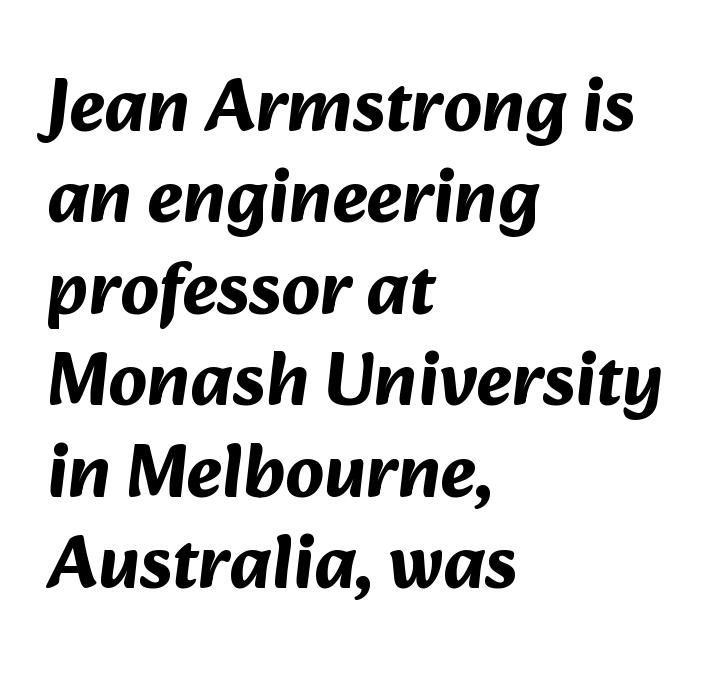
{"serif": "no", "bold": "yes", "weight": "bold", "width": "normal", "stroke_contrast": "medium", "x_height": "medium", "monospaced": "no", "underline": "no", "align": "left", "line_spacing_ratio": 1.22, "letter_spacing": "normal", "letter_spacing_em": 0.0, "glyph_px": 75}
